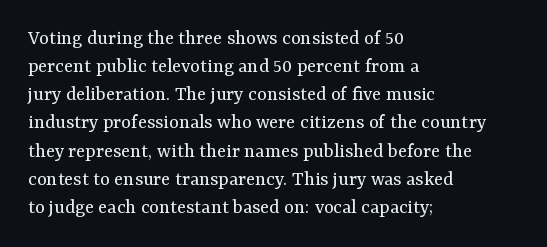
Q: Is the text bold? A: No.
Q: Is the text italic (slanted)? A: No, it is upright.
Q: Is the text underlined? A: No.
Q: How is the paragraph aligned? A: Left-aligned.
Q: Is the spacing between letters normal or unusually wide? A: Normal.
Q: Is the spacing between lines tight, normal or loose? A: Normal.
